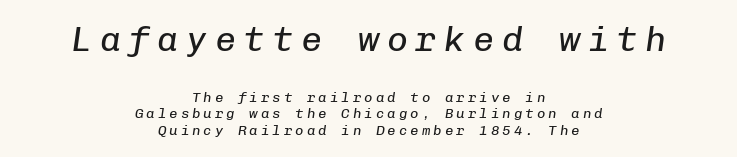
Horizontal alignment here is central, giving a formal, balanced look. Loose tracking; the words dissolve into strings of separated letters. The weight would be labelled regular, book, light, or lighter still. Reading top to bottom, the characters get smaller at the block break.
